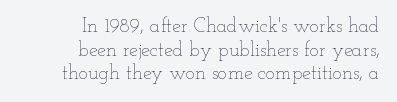
Q: Is the text bold? A: No.
Q: Is the text italic (slanted)? A: No, it is upright.
Q: Is the text underlined? A: No.
Q: How is the paragraph aligned? A: Right-aligned.
Q: Is the spacing between letters normal or unusually wide? A: Normal.
